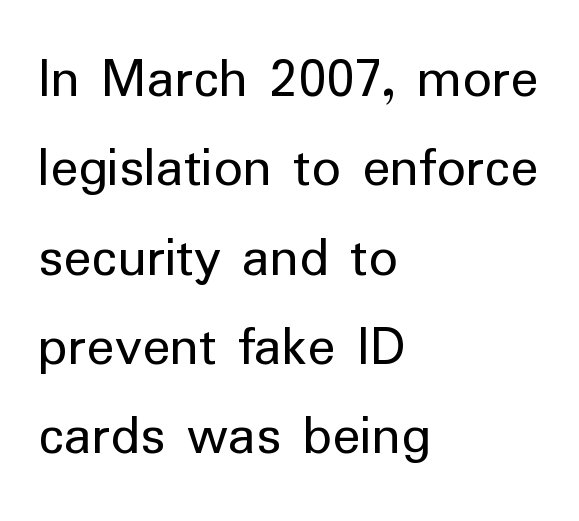
The image shows 58 px regular-weight sans-serif type, upright; set left-aligned, normal line spacing (1.54x), normal letter spacing, not underlined; low stroke contrast and a medium x-height.
